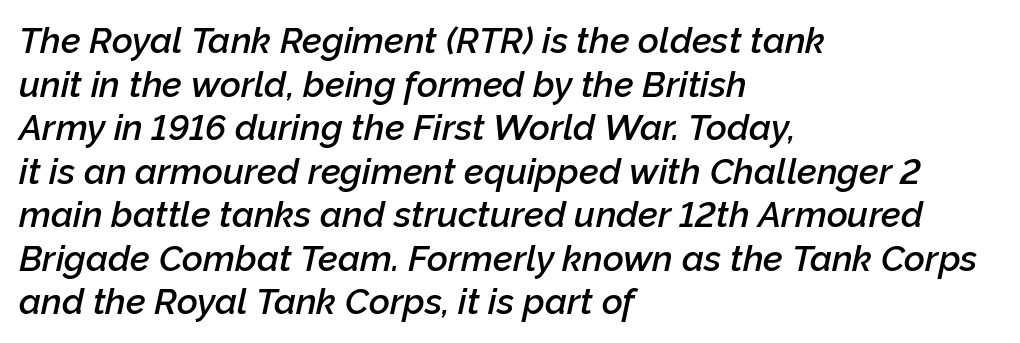
{"italic": "yes", "lean": "right", "slant_degrees": 12, "bold": "semi", "weight": "semibold", "width": "normal", "stroke_contrast": "low", "x_height": "medium", "monospaced": "no", "underline": "no", "align": "left", "line_spacing_ratio": 1.21, "letter_spacing": "normal", "letter_spacing_em": 0.0, "glyph_px": 36}
